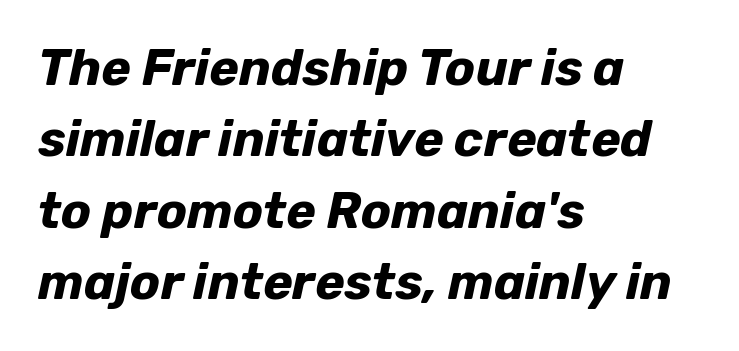
{"italic": "yes", "lean": "right", "slant_degrees": 12, "bold": "yes", "weight": "bold", "width": "normal", "stroke_contrast": "low", "x_height": "medium", "monospaced": "no", "underline": "no", "align": "left", "line_spacing": "normal", "line_spacing_ratio": 1.43, "letter_spacing": "normal", "letter_spacing_em": 0.0, "glyph_px": 50}
